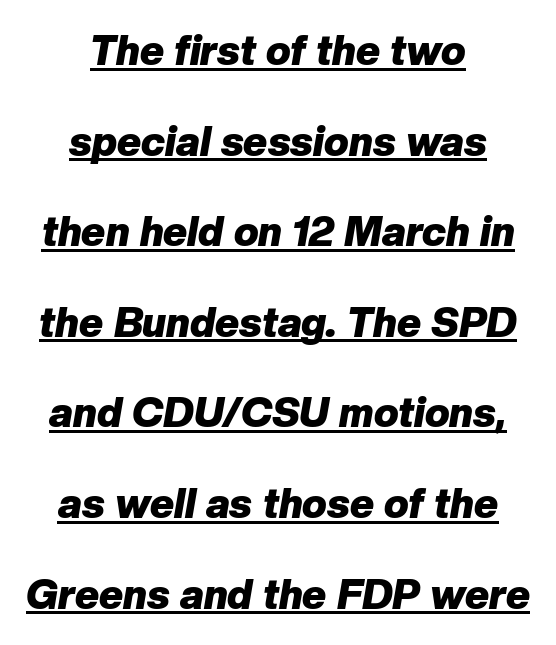
Q: Is the text bold? A: Yes.
Q: Is the text italic (slanted)? A: Yes, it leans right by about 10 degrees.
Q: Is the text underlined? A: Yes.
Q: How is the paragraph aligned? A: Centered.
Q: Is the spacing between letters normal or unusually wide? A: Normal.
Q: Is the spacing between lines tight, normal or loose? A: Loose.
Q: Width (condensed, normal, or wide)? A: Normal.
Q: Stroke contrast? A: Low.
Q: x-height? A: Medium.
Q: Monospaced? A: No.
